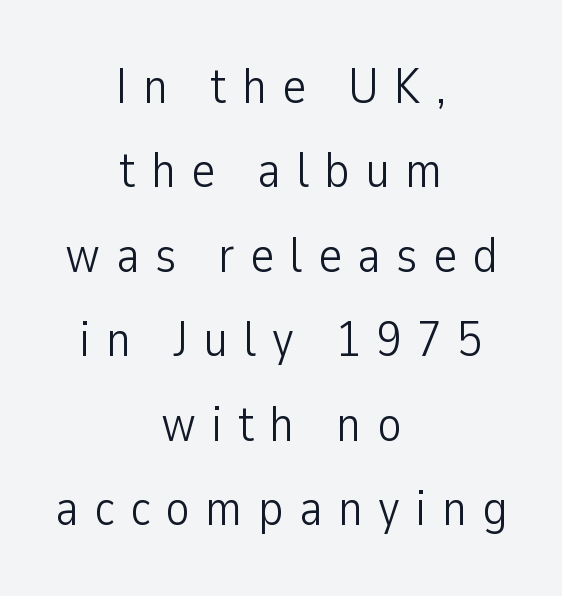
This sample has the flowing, uneven cadence of proportional lettering. The face used here is rendered with a markedly widened letterfit. Line spacing here is normal. Vertical stems look standard width or narrower in stroke.
